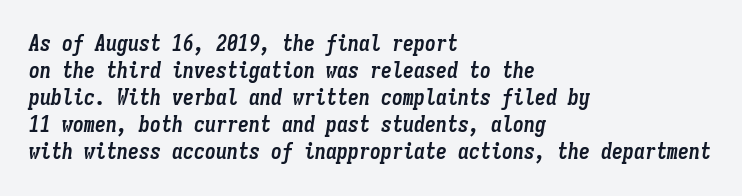
The image shows 22 px bold type, italic (leaning right); set left-aligned, line spacing 1.23x, normal letter spacing, not underlined.
